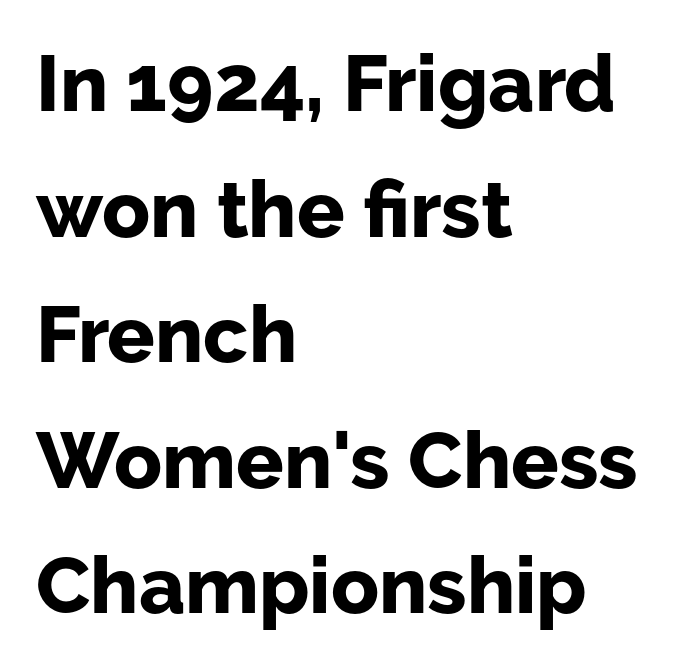
A bare baseline throughout the passage. Nothing sits at the stroke ends, so this counts as sans-serif. The face used here is proportionally spaced, like ordinary book or web type. How are the letters spaced? Ordinarily, with no added tracking.
